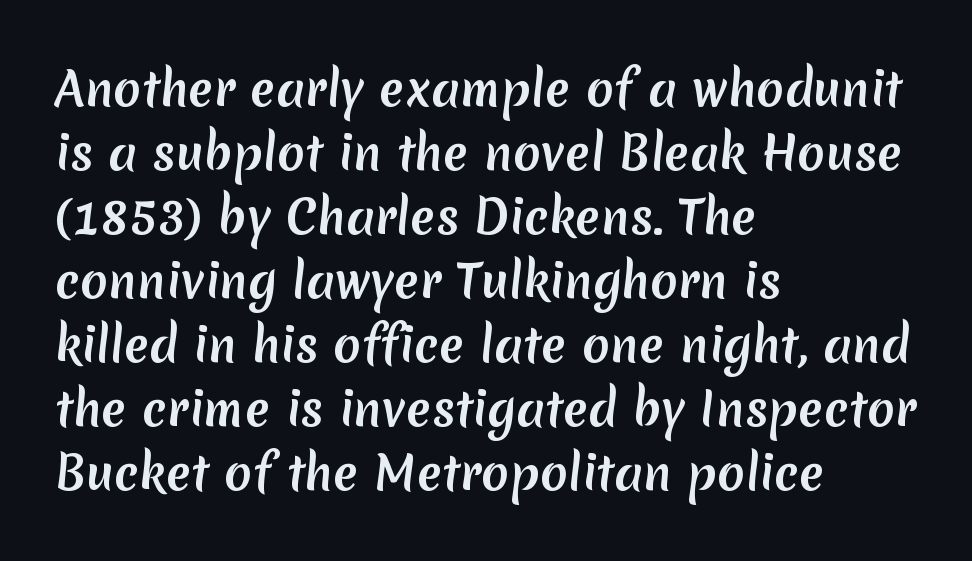
The image shows 46 px sans-serif type; set left-aligned, normal line spacing (1.39x), normal letter spacing, not underlined; medium stroke contrast and a medium x-height.
